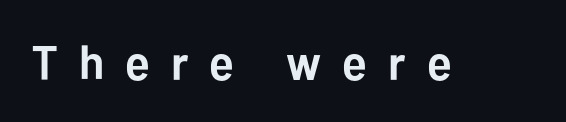
A typesetter would call this heavily tracked-out type. Nope, not italic — everything's standing straight. Varying glyph widths throughout — classic text-font behaviour. Descenders hang freely into open space. Each letter's strokes conclude bluntly, with no projecting serifs. Strokes here are thick enough to call this a true bold.
